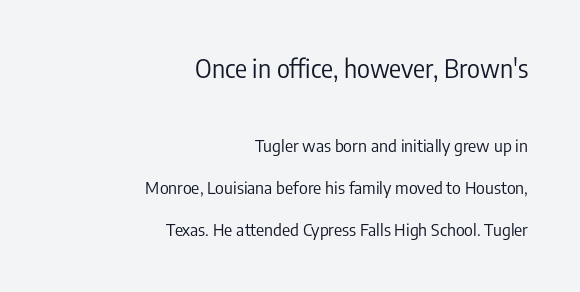
{"italic": "no", "bold": "no", "underline": "no", "align": "right", "line_spacing": "loose", "line_spacing_ratio": 2.47, "letter_spacing": "normal", "letter_spacing_em": 0.0, "larger_block": "first", "size_ratio": 1.47, "glyph_px": 25}
